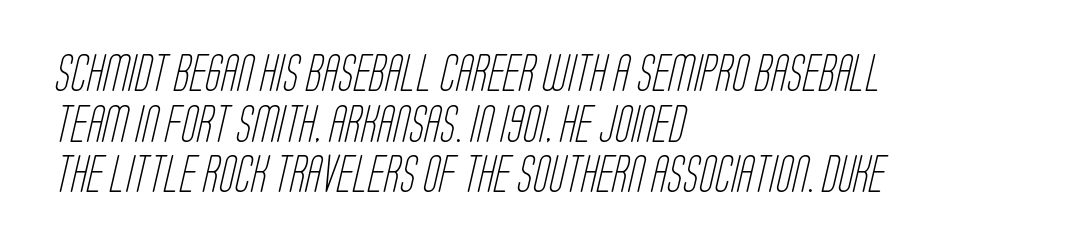
{"serif": "no", "bold": "no", "weight": "light", "width": "condensed", "stroke_contrast": "low", "x_height": "large", "monospaced": "no", "underline": "no", "align": "left", "line_spacing": "normal", "line_spacing_ratio": 1.37, "letter_spacing": "normal", "letter_spacing_em": 0.0, "glyph_px": 37}
